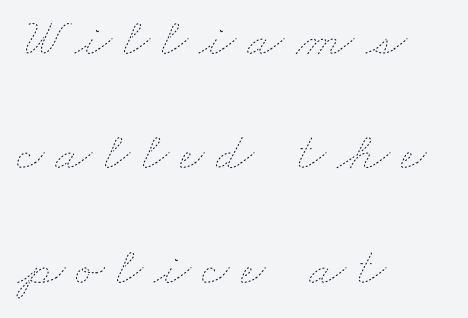
Q: Is the text bold? A: No.
Q: Is the text underlined? A: No.
Q: How is the paragraph aligned? A: Left-aligned.
Q: Is the spacing between letters normal or unusually wide? A: Unusually wide.
Q: Is the spacing between lines tight, normal or loose? A: Loose.
Q: Width (condensed, normal, or wide)? A: Wide.
Q: Stroke contrast? A: Low.
Q: x-height? A: Small.
Q: Monospaced? A: No.
